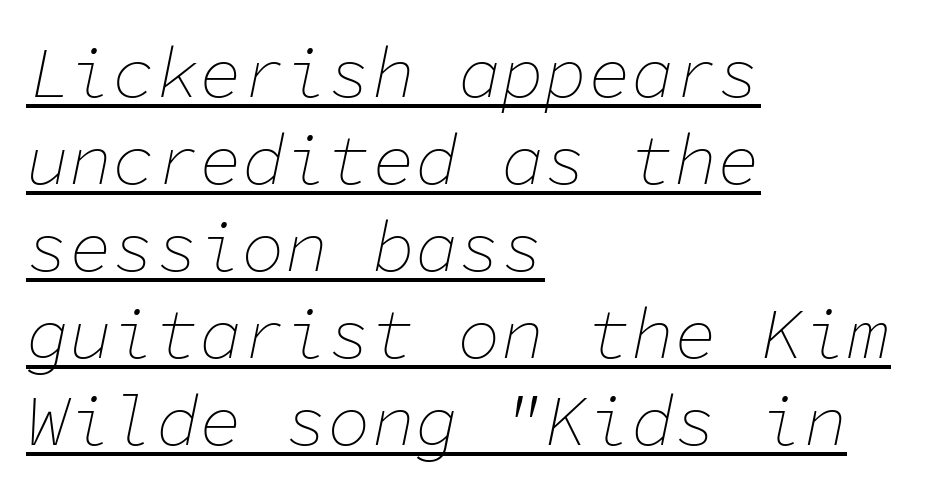
Heft: none added — not bold. Is this a fixed-width face? Yes — each glyph sits in an identical cell. A student would call this left alignment; a typographer would say flush left, rag right. The face used here is rendered with its standard letterfit.
